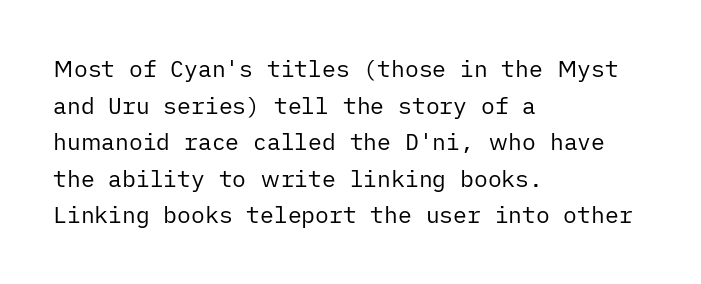
The image shows 23 px text type, upright; set left-aligned, normal line spacing (1.59x), normal letter spacing, not underlined.
